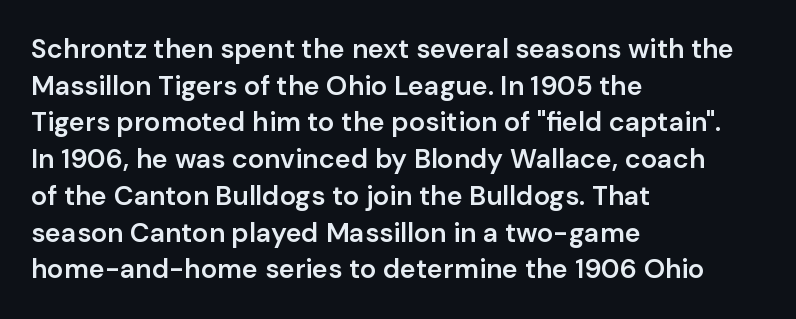
The image shows 27 px text type, upright; set left-aligned, normal line spacing (1.36x), normal letter spacing, not underlined.
